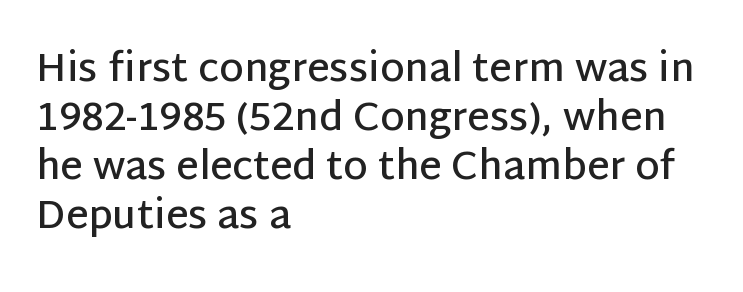
Characters follow at the spacing the type designer built in. In terms of letterform style, serifs are entirely absent. The strokes are fattened partway — semibold, not bold. Honestly, the row spacing looks completely unremarkable.
